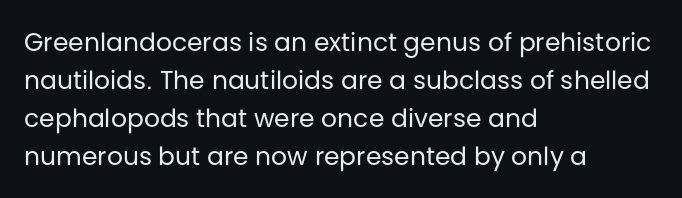
The image shows 25 px text type, upright; set left-aligned, normal line spacing (1.52x), normal letter spacing, not underlined.
